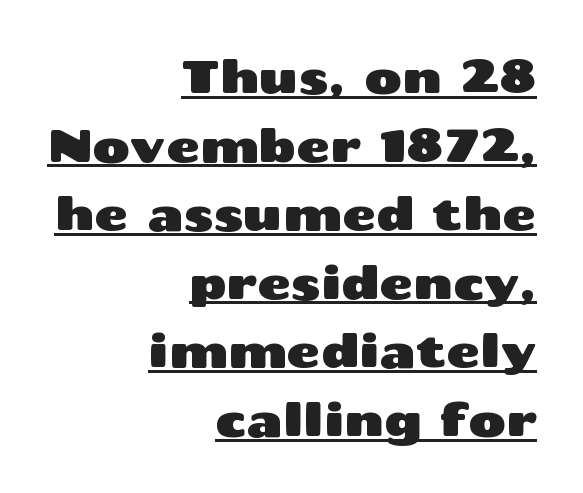
The image shows 46 px wide sans-serif type, upright; set right-aligned, normal line spacing (1.49x), normal letter spacing, underlined; medium stroke contrast and a medium x-height.
